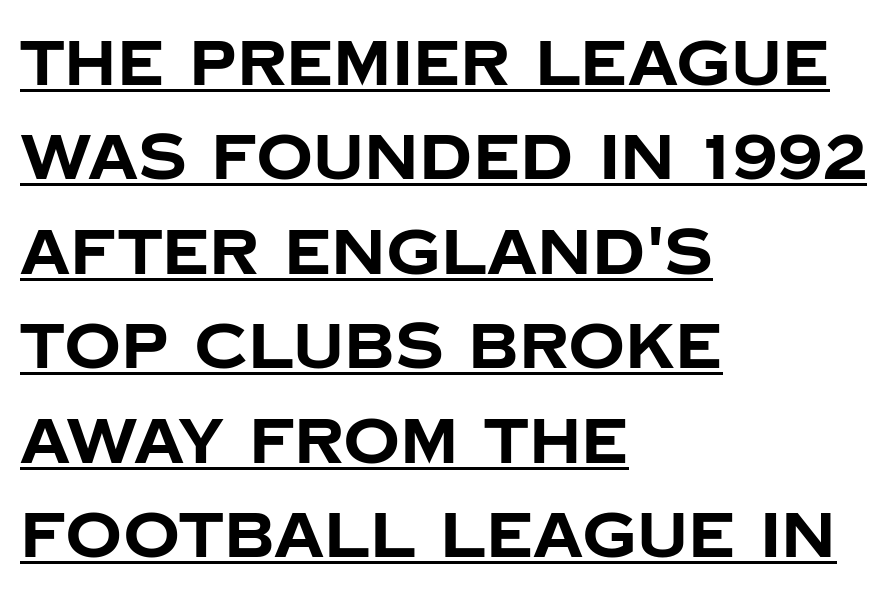
{"serif": "no", "italic": "no", "bold": "yes", "weight": "bold", "width": "normal", "stroke_contrast": "low", "x_height": "large", "monospaced": "no", "underline": "yes", "align": "left", "line_spacing": "normal", "line_spacing_ratio": 1.5, "letter_spacing": "normal", "letter_spacing_em": 0.0, "glyph_px": 63}
